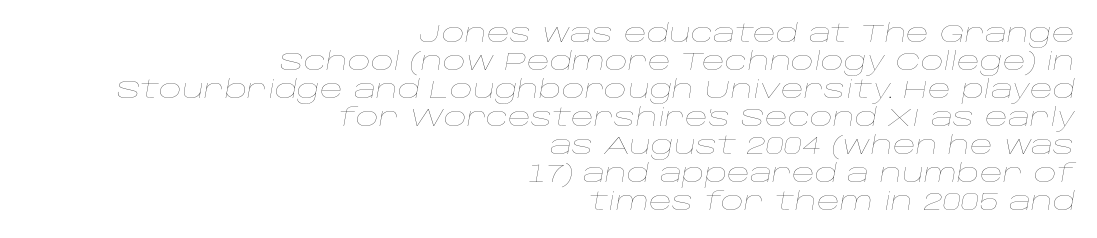
The image shows 25 px text type, italic (leaning right); set right-aligned, tight line spacing (1.12x), normal letter spacing, not underlined.
